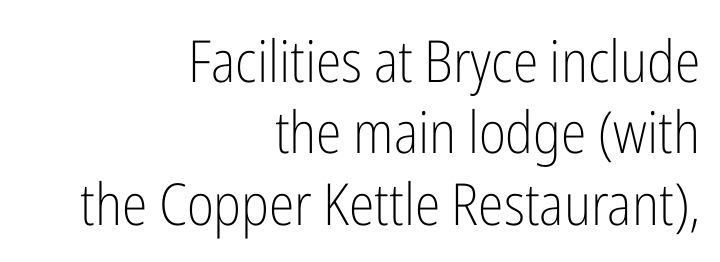
Weight: not bold — regular or lighter. The passage is arranged like a letterhead date or caption credit — flush right. What stands out about the letter spacing? Nothing — it is the standard amount. Descenders are the only things crossing below the line. I'd call this a sans setting — the letters go barefoot.
